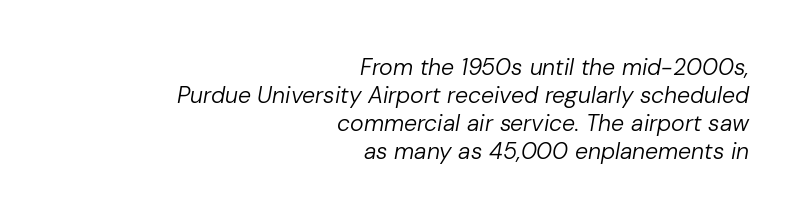
Clear beneath every line of the passage. The axis of the letterforms is tilted away from vertical. Compared with a typical body face, this is equally light or lighter still. These lines stack with their right ends in a neat column. In terms of letterspacing, this is plain default setting.
